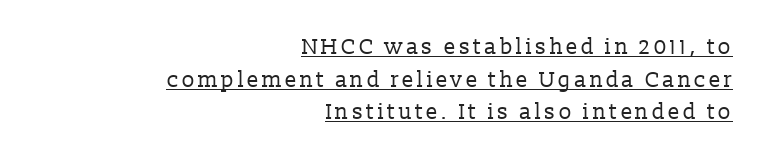
The image shows 22 px text type, upright; set right-aligned, normal line spacing (1.48x), underlined.
